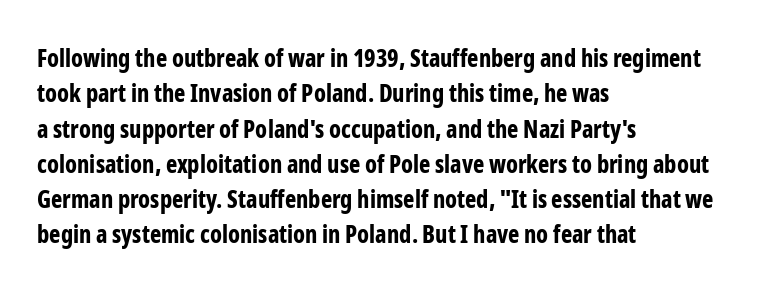
The baseline area is clear. Rendered with straight, roman letterforms. The face used here has the dense, thick strokes of a bold. One-word summary of the alignment: left.
